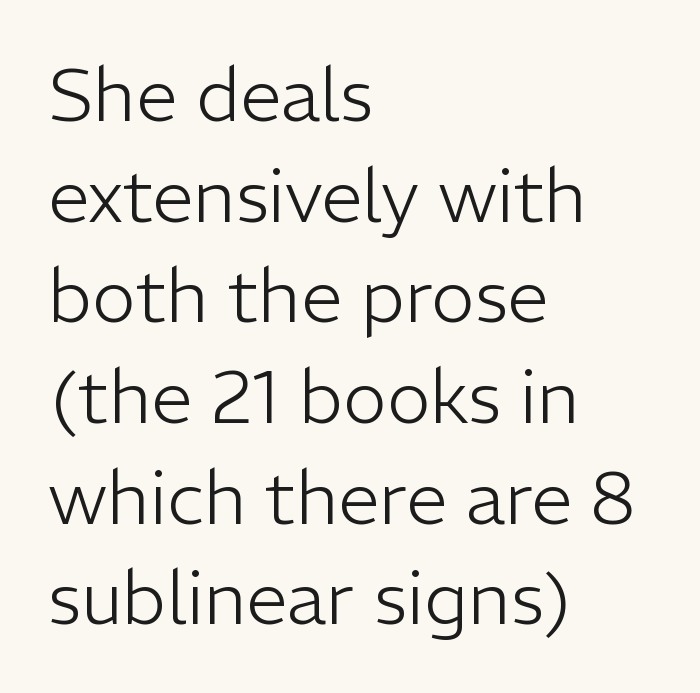
The image shows 74 px light sans-serif type, upright; set left-aligned, normal line spacing (1.36x), normal letter spacing, not underlined; low stroke contrast and a medium x-height.
